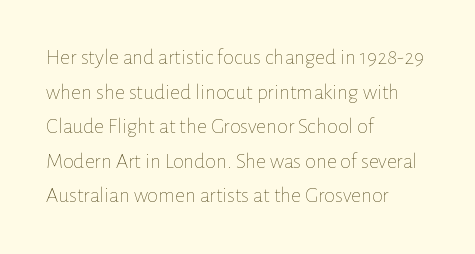
Q: Is the text bold? A: No.
Q: Is the text italic (slanted)? A: No, it is upright.
Q: Is the text underlined? A: No.
Q: How is the paragraph aligned? A: Left-aligned.
Q: Is the spacing between letters normal or unusually wide? A: Normal.
Q: Is the spacing between lines tight, normal or loose? A: Normal.
